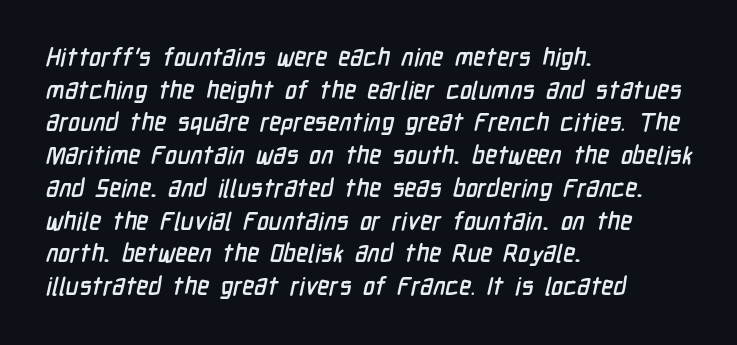
The image shows 25 px text type; set left-aligned, normal line spacing (1.31x), normal letter spacing, not underlined.
